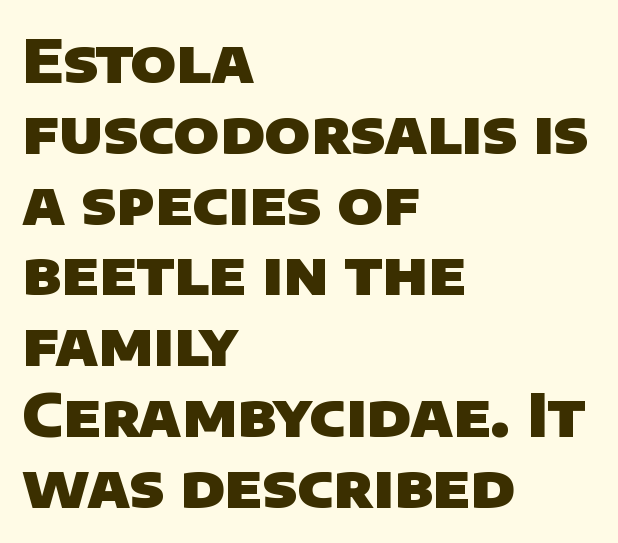
Q: Is the text bold? A: Yes.
Q: Is the typeface a serif or a sans-serif typeface? A: Sans-serif.
Q: Is the text underlined? A: No.
Q: How is the paragraph aligned? A: Left-aligned.
Q: Is the spacing between letters normal or unusually wide? A: Normal.
Q: Width (condensed, normal, or wide)? A: Normal.
Q: Stroke contrast? A: Low.
Q: x-height? A: Large.
Q: Monospaced? A: No.
